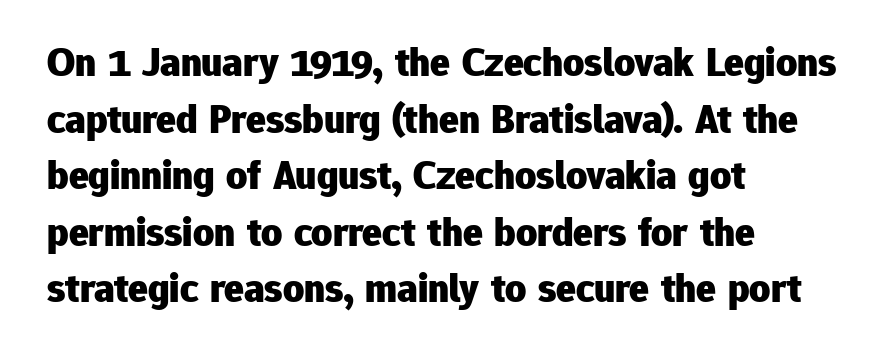
{"serif": "no", "italic": "no", "bold": "yes", "weight": "heavy", "width": "normal", "stroke_contrast": "low", "x_height": "medium", "monospaced": "no", "underline": "no", "align": "left", "line_spacing": "normal", "line_spacing_ratio": 1.38, "letter_spacing": "normal", "letter_spacing_em": 0.0, "glyph_px": 41}
